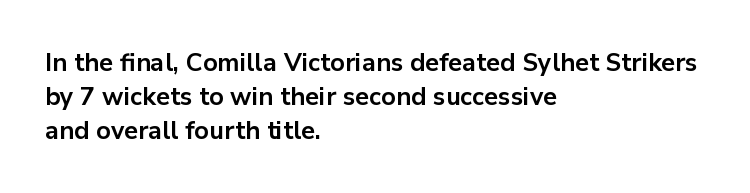
The image shows 25 px bold type, upright; set left-aligned, normal line spacing (1.36x), normal letter spacing, not underlined.
